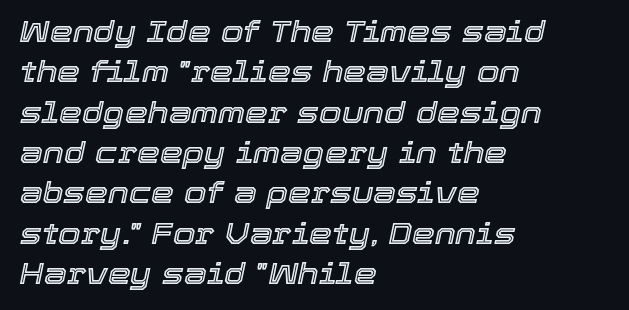
The image shows 29 px text type, italic (leaning right); set left-aligned, normal line spacing (1.39x), normal letter spacing, not underlined; a medium x-height.
